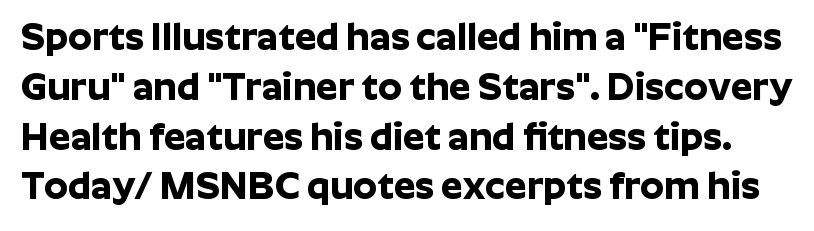
The rows are spaced the way most documents space them. Does the weight exceed regular? Yes, all the way to bold. These lines keep a tight, regular rhythm from letter to letter. No feet cap the strokes, marking this as sans-serif type. The letters stand straight up with perfectly vertical stems. Varying glyph widths throughout — classic text-font behaviour.
